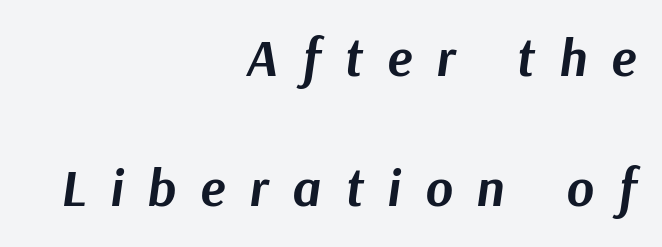
{"italic": "yes", "lean": "right", "slant_degrees": 9, "bold": "yes", "weight": "bold", "width": "normal", "stroke_contrast": "medium", "x_height": "medium", "monospaced": "no", "underline": "no", "align": "right", "line_spacing": "loose", "line_spacing_ratio": 2.5, "letter_spacing": "wide", "letter_spacing_em": 0.47, "glyph_px": 52}
